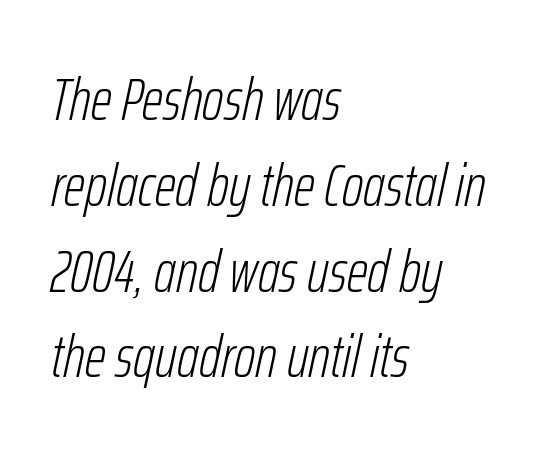
{"italic": "yes", "lean": "right", "slant_degrees": 12, "bold": "no", "weight": "light", "width": "condensed", "stroke_contrast": "low", "x_height": "medium", "monospaced": "no", "underline": "no", "align": "left", "line_spacing": "normal", "line_spacing_ratio": 1.43, "letter_spacing": "normal", "letter_spacing_em": 0.0, "glyph_px": 60}
